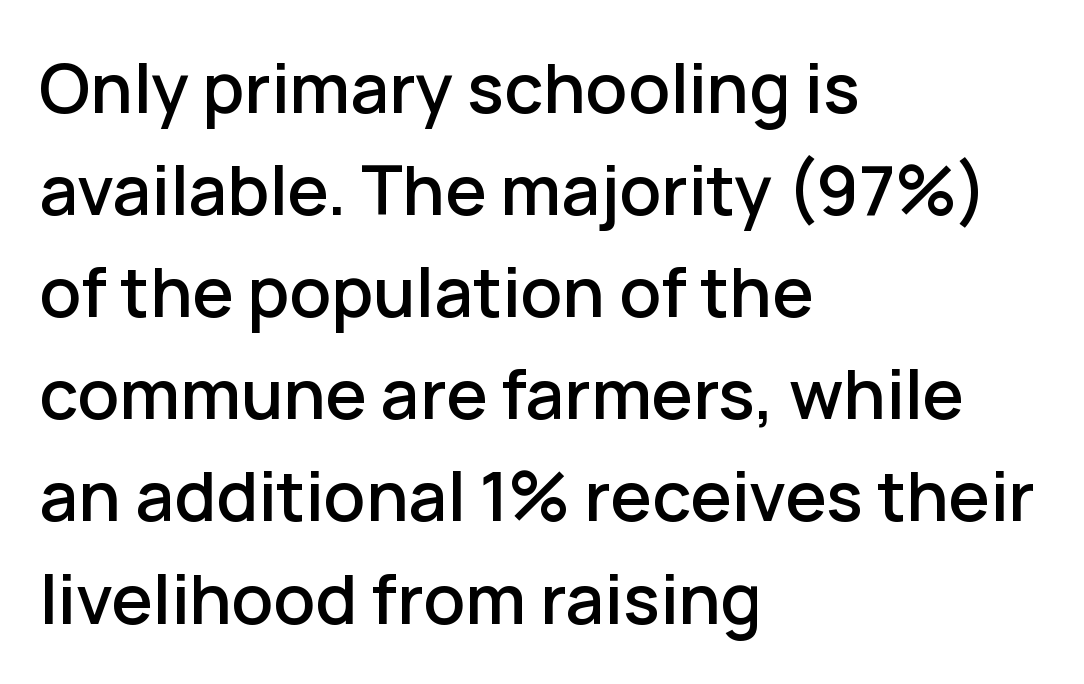
The face used here is rendered with its standard letterfit. Does the lettering tilt? It doesn't — this is upright. Nothing sits at the stroke ends, so this counts as sans-serif. These lines are rendered in a variable-pitch font. Any mark beneath the type? The region is blank. Does the copy run flush right? No — it runs flush left.
